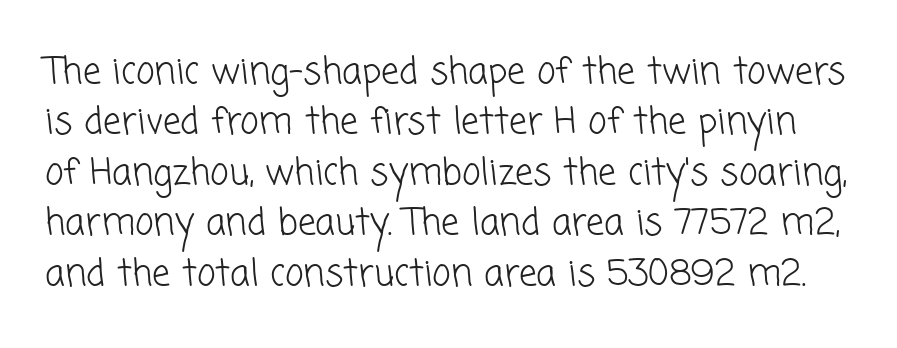
{"serif": "no", "bold": "no", "weight": "light", "width": "normal", "stroke_contrast": "low", "x_height": "medium", "monospaced": "no", "underline": "no", "line_spacing": "normal", "line_spacing_ratio": 1.4, "letter_spacing": "normal", "letter_spacing_em": 0.0, "glyph_px": 36}
